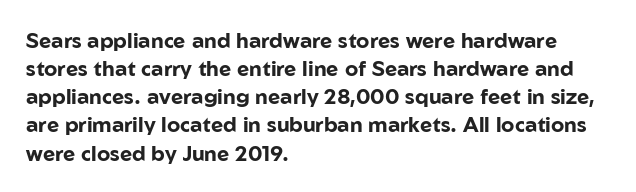
Q: Is the text bold? A: Yes.
Q: Is the text italic (slanted)? A: No, it is upright.
Q: Is the text underlined? A: No.
Q: How is the paragraph aligned? A: Left-aligned.
Q: Is the spacing between letters normal or unusually wide? A: Normal.
Q: Is the spacing between lines tight, normal or loose? A: Normal.
